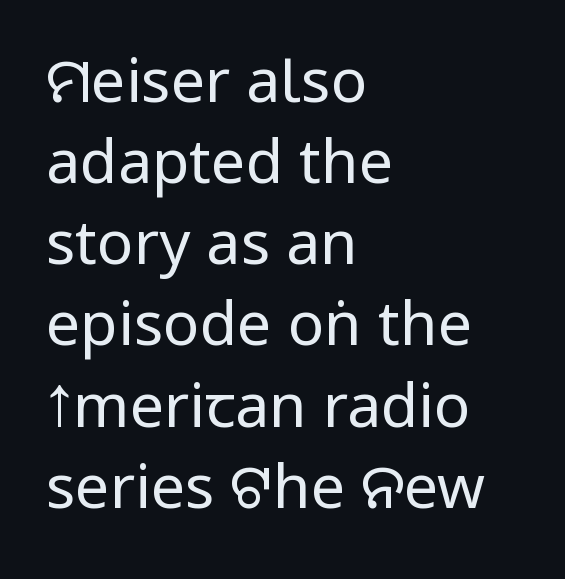
The image shows 61 px regular-weight, condensed sans-serif type, upright; set left-aligned, normal line spacing (1.33x), normal letter spacing, not underlined; low stroke contrast.
